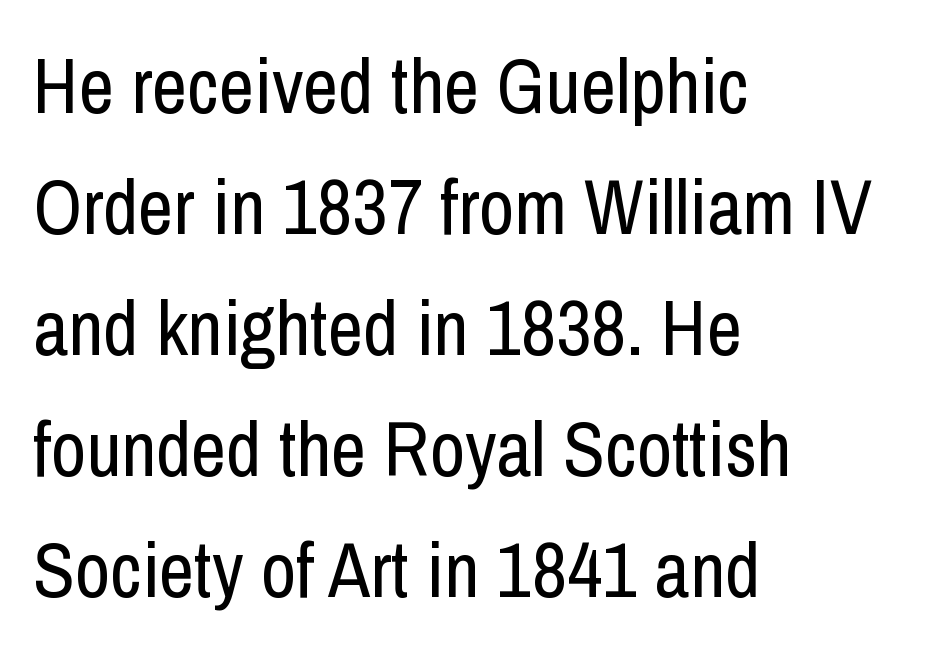
Q: Is the text bold? A: No.
Q: Is the text italic (slanted)? A: No, it is upright.
Q: Is the typeface a serif or a sans-serif typeface? A: Sans-serif.
Q: Is the text underlined? A: No.
Q: How is the paragraph aligned? A: Left-aligned.
Q: Is the spacing between letters normal or unusually wide? A: Normal.
Q: Is the spacing between lines tight, normal or loose? A: Normal.
Q: Width (condensed, normal, or wide)? A: Condensed.
Q: Stroke contrast? A: Low.
Q: x-height? A: Medium.
Q: Monospaced? A: No.
